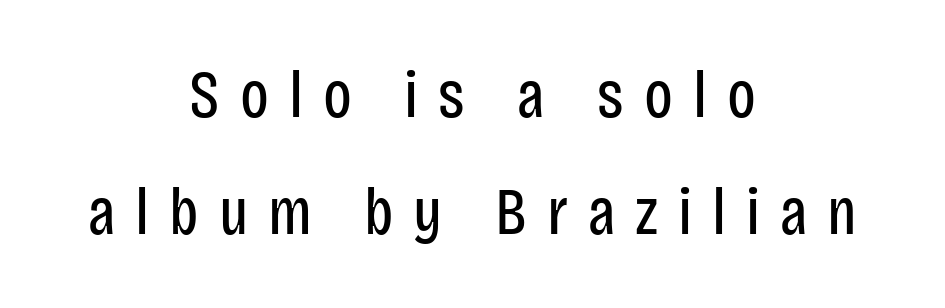
Regarding serifs, this sample does without them. Students, note that the glyphs here are deliberately spaced far apart. Note the varied advance widths — an 'i' is clearly narrower than an 'm'. Posture: straight, roman, zero tilt.
